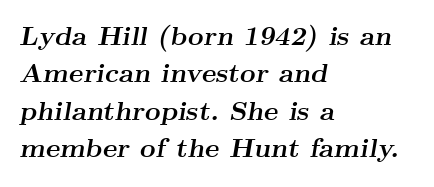
Q: Is the text bold? A: Yes.
Q: Is the text italic (slanted)? A: Yes, it leans right by about 9 degrees.
Q: Is the text underlined? A: No.
Q: How is the paragraph aligned? A: Left-aligned.
Q: Is the spacing between letters normal or unusually wide? A: Normal.
Q: Is the spacing between lines tight, normal or loose? A: Normal.
